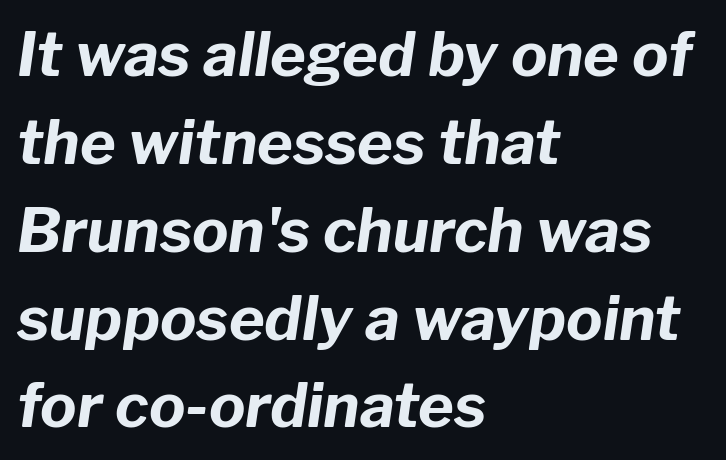
Only glyphs here, with clear space below each row. Heavy-handed strokes throughout: this text is bold. Baseline-to-baseline distance is the conventional proportion of letter height. The glyphs look as if they've been sheared to an angle. One-word summary of the alignment: left.
